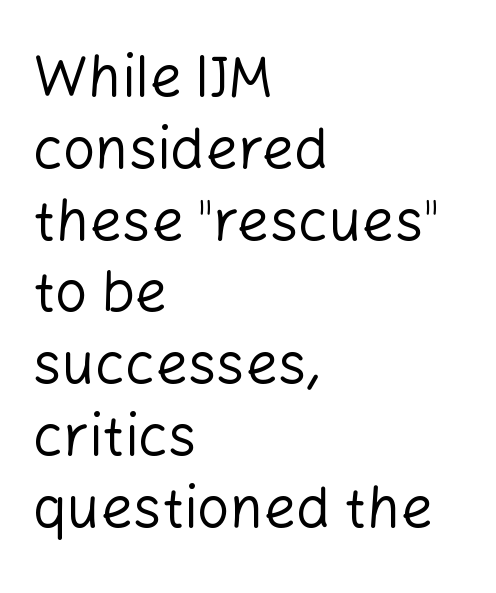
Q: Is the text bold? A: No.
Q: Is the text italic (slanted)? A: No, it is upright.
Q: Is the typeface a serif or a sans-serif typeface? A: Sans-serif.
Q: Is the text underlined? A: No.
Q: How is the paragraph aligned? A: Left-aligned.
Q: Is the spacing between letters normal or unusually wide? A: Normal.
Q: Is the spacing between lines tight, normal or loose? A: Normal.
Q: Width (condensed, normal, or wide)? A: Normal.
Q: Stroke contrast? A: Low.
Q: x-height? A: Medium.
Q: Monospaced? A: No.
